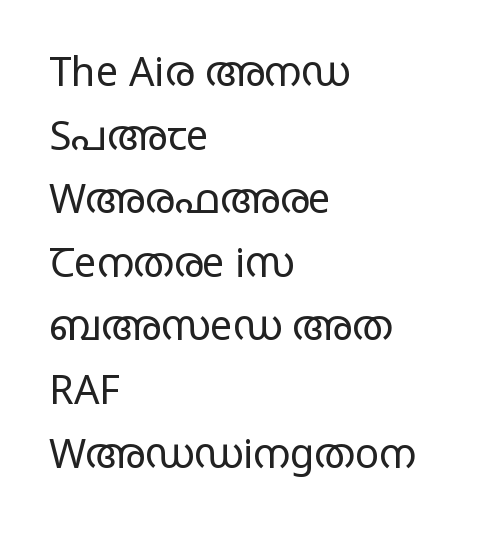
Q: Is the text bold? A: No.
Q: Is the text italic (slanted)? A: No, it is upright.
Q: Is the typeface a serif or a sans-serif typeface? A: Sans-serif.
Q: Is the text underlined? A: No.
Q: How is the paragraph aligned? A: Left-aligned.
Q: Is the spacing between letters normal or unusually wide? A: Normal.
Q: Is the spacing between lines tight, normal or loose? A: Normal.
Q: Width (condensed, normal, or wide)? A: Wide.
Q: Stroke contrast? A: Low.
Q: x-height? A: Large.
Q: Monospaced? A: No.
